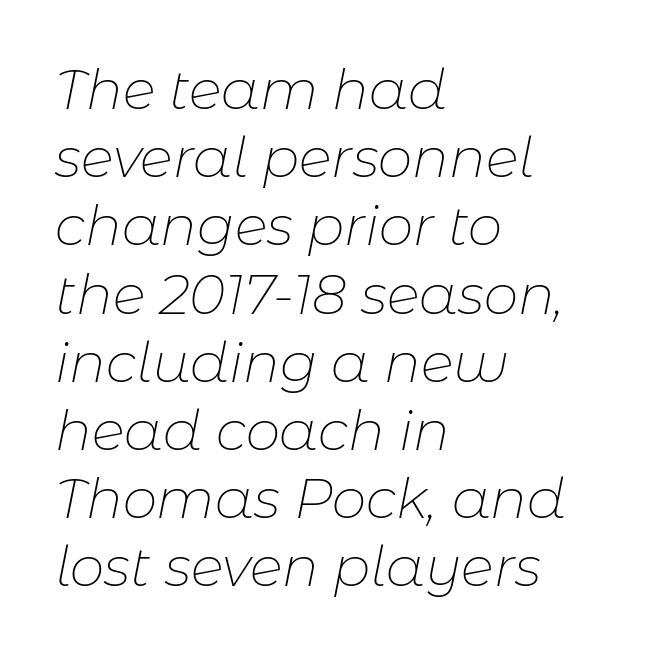
The image shows 55 px thin type, italic (leaning right); set left-aligned, line spacing 1.24x, normal letter spacing, not underlined; low stroke contrast and a medium x-height.
